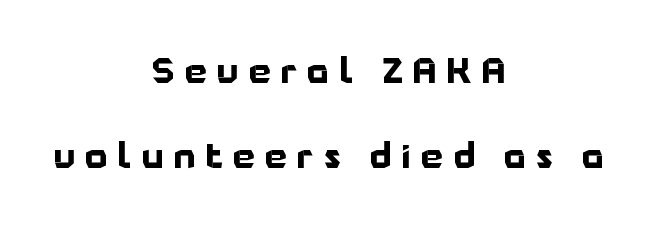
{"serif": "no", "italic": "no", "bold": "yes", "weight": "bold", "width": "normal", "stroke_contrast": "low", "x_height": "medium", "monospaced": "no", "underline": "no", "align": "center", "line_spacing": "loose", "line_spacing_ratio": 2.42, "letter_spacing": "wide", "letter_spacing_em": 0.29, "glyph_px": 35}
